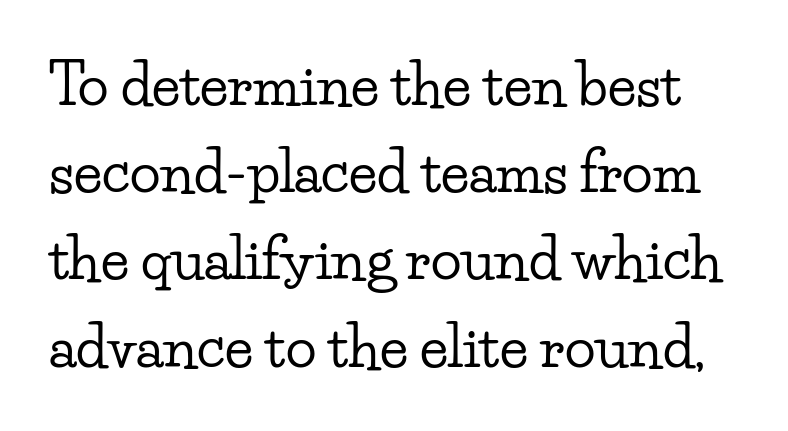
Q: Is the text italic (slanted)? A: No, it is upright.
Q: Is the typeface a serif or a sans-serif typeface? A: Serif.
Q: Is the text underlined? A: No.
Q: Is the spacing between letters normal or unusually wide? A: Normal.
Q: Is the spacing between lines tight, normal or loose? A: Normal.
Q: Width (condensed, normal, or wide)? A: Wide.
Q: Stroke contrast? A: Low.
Q: x-height? A: Small.
Q: Monospaced? A: No.
